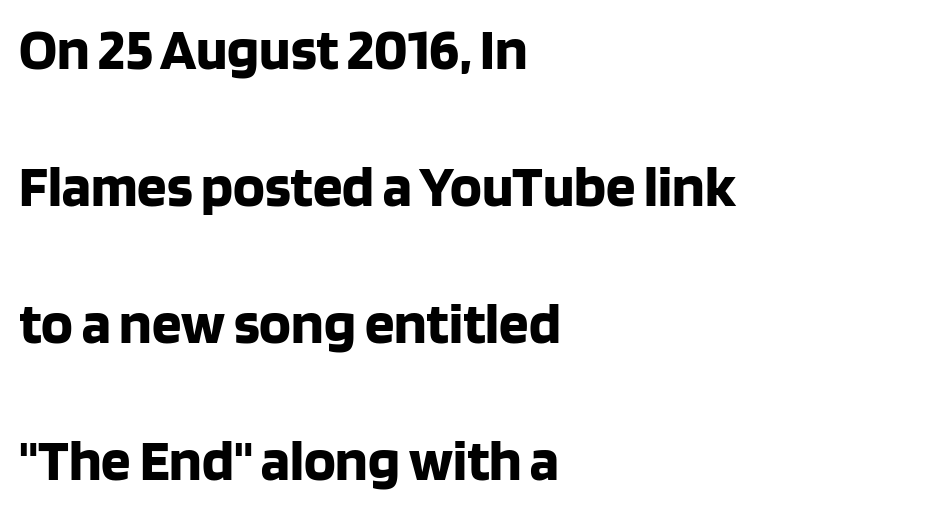
Is the letter spacing exaggerated? No — it looks like the ordinary default. A student would call this left alignment; a typographer would say flush left, rag right. Look at the bottom of the vertical strokes: they stop flat, with no serifs. Spacing verdict: proportional, widths tailored to each character. The rendering uses a large line-height, opening up the rows. Just letters on the line, the space beneath them empty.
